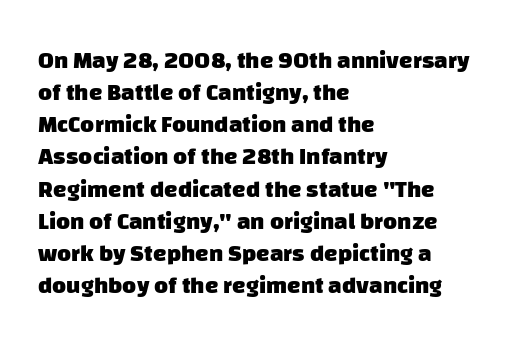
Q: Is the text bold? A: Yes.
Q: Is the text underlined? A: No.
Q: How is the paragraph aligned? A: Left-aligned.
Q: Is the spacing between letters normal or unusually wide? A: Normal.
Q: Is the spacing between lines tight, normal or loose? A: Normal.
